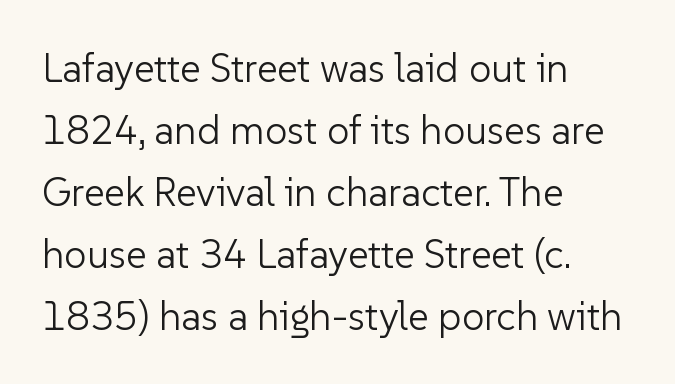
Q: Is the text bold? A: No.
Q: Is the text italic (slanted)? A: No, it is upright.
Q: Is the typeface a serif or a sans-serif typeface? A: Sans-serif.
Q: Is the text underlined? A: No.
Q: How is the paragraph aligned? A: Left-aligned.
Q: Is the spacing between letters normal or unusually wide? A: Normal.
Q: Is the spacing between lines tight, normal or loose? A: Normal.
Q: Width (condensed, normal, or wide)? A: Normal.
Q: Stroke contrast? A: Low.
Q: x-height? A: Medium.
Q: Monospaced? A: No.
